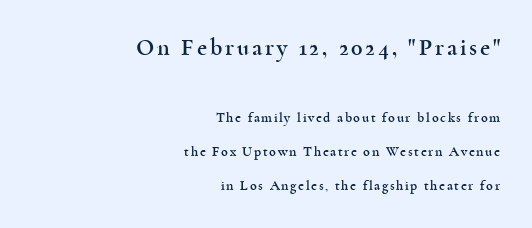
The image shows 24 px text type, upright; set right-aligned, loose line spacing (2.42x), not underlined; the first (top) block is 1.71x larger.
